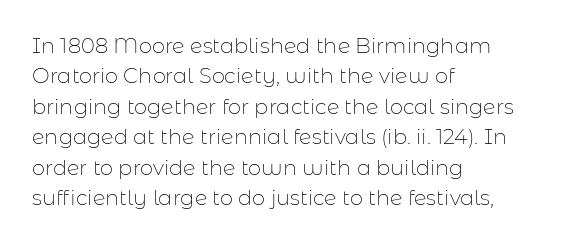
{"italic": "no", "bold": "no", "underline": "no", "align": "left", "line_spacing": "normal", "line_spacing_ratio": 1.45, "letter_spacing": "normal", "letter_spacing_em": 0.0, "glyph_px": 21}
